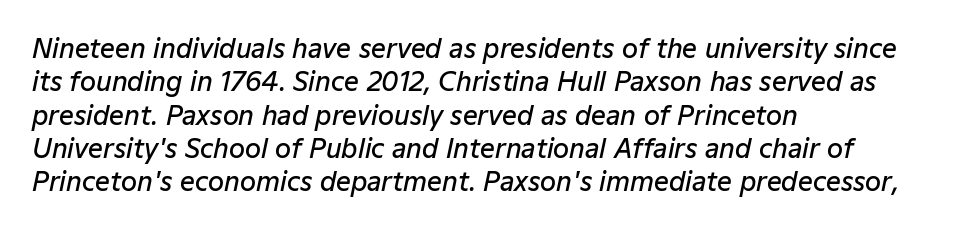
{"italic": "yes", "lean": "right", "slant_degrees": 12, "bold": "semi", "underline": "no", "align": "left", "line_spacing": "normal", "line_spacing_ratio": 1.28, "letter_spacing": "normal", "letter_spacing_em": 0.0, "glyph_px": 26}
